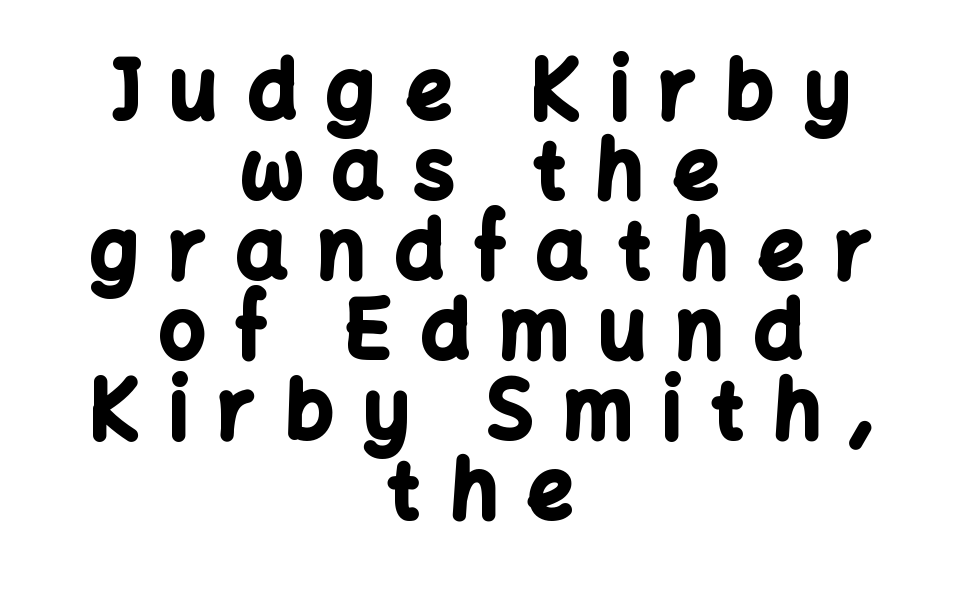
Q: Is the text bold? A: Yes.
Q: Is the text italic (slanted)? A: No, it is upright.
Q: Is the typeface a serif or a sans-serif typeface? A: Sans-serif.
Q: Is the text underlined? A: No.
Q: How is the paragraph aligned? A: Centered.
Q: Is the spacing between letters normal or unusually wide? A: Unusually wide.
Q: Is the spacing between lines tight, normal or loose? A: Tight.
Q: Width (condensed, normal, or wide)? A: Normal.
Q: Stroke contrast? A: Low.
Q: x-height? A: Medium.
Q: Monospaced? A: No.
